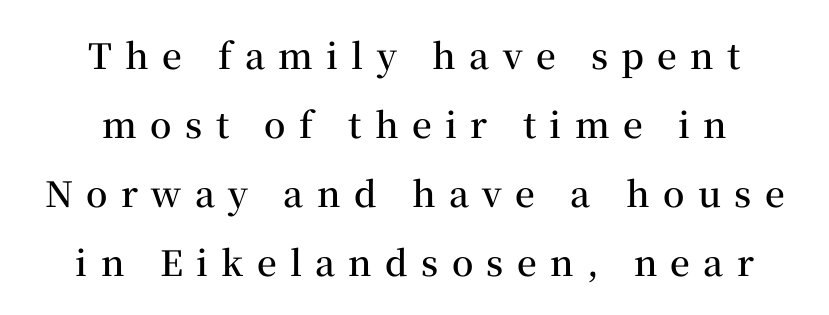
The image shows 35 px semibold serif type, upright; set centered, loose line spacing (1.97x), unusually wide letter spacing (+0.38 em), not underlined; medium stroke contrast and a medium x-height.
